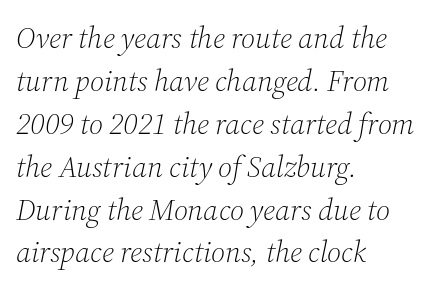
{"serif": "yes", "italic": "yes", "lean": "right", "slant_degrees": 12, "bold": "no", "weight": "light", "width": "normal", "stroke_contrast": "medium", "x_height": "medium", "monospaced": "no", "underline": "no", "align": "left", "line_spacing": "normal", "line_spacing_ratio": 1.43, "letter_spacing": "normal", "letter_spacing_em": 0.0, "glyph_px": 30}
